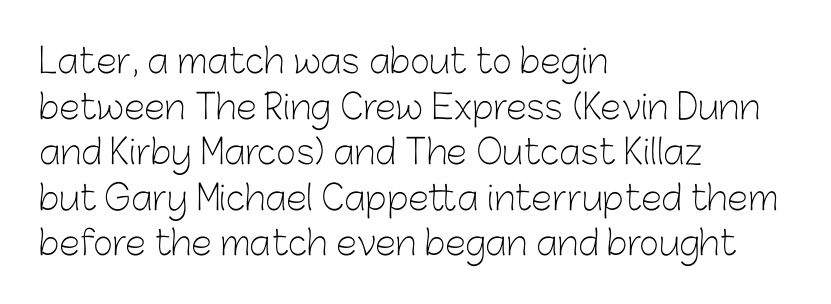
The image shows 34 px light sans-serif type, upright; set left-aligned, normal line spacing (1.34x), normal letter spacing, not underlined; low stroke contrast and a medium x-height.
